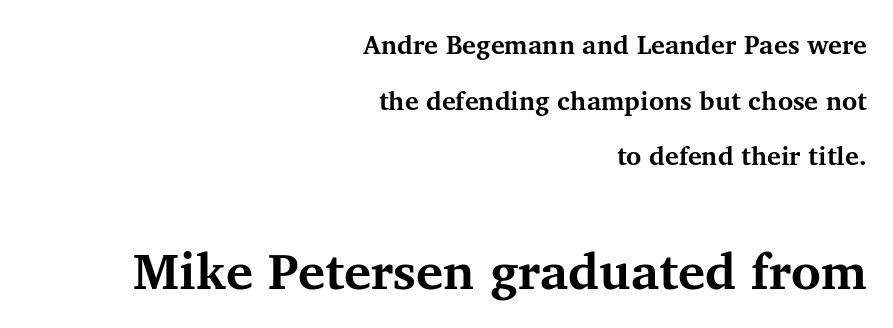
The string is rendered with underlining switched off. Compare the two chunks: the lower has the greater cap height. Each word holds together tightly as a unit, with standard inter-letter gaps. Caption: multi-line text, flush right, ragged left.
